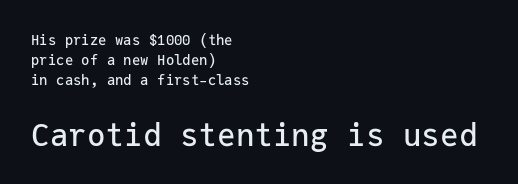
Q: Is the text italic (slanted)? A: No, it is upright.
Q: Is the typeface a serif or a sans-serif typeface? A: Sans-serif.
Q: Is the text underlined? A: No.
Q: How is the paragraph aligned? A: Left-aligned.
Q: Is the spacing between letters normal or unusually wide? A: Normal.
Q: Is the spacing between lines tight, normal or loose? A: Normal.
Q: Which block of text is set in a larger size, the first (top) or the second (bottom)? A: The second (bottom) one.
Q: Width (condensed, normal, or wide)? A: Normal.
Q: Stroke contrast? A: Low.
Q: x-height? A: Medium.
Q: Monospaced? A: Yes.
